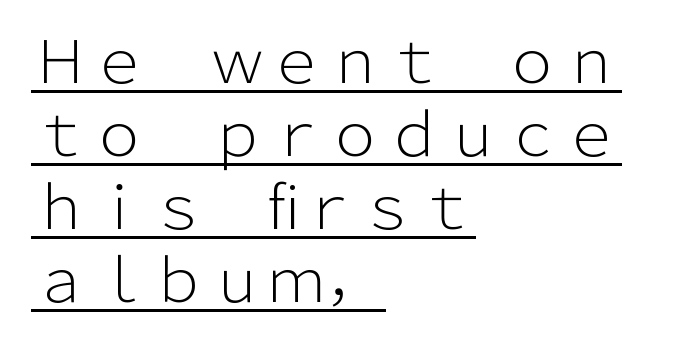
{"serif": "no", "italic": "no", "bold": "no", "weight": "light", "width": "normal", "stroke_contrast": "low", "x_height": "medium", "monospaced": "no", "underline": "yes", "align": "left", "line_spacing_ratio": 1.24, "letter_spacing": "normal", "letter_spacing_em": 0.0, "glyph_px": 59}
